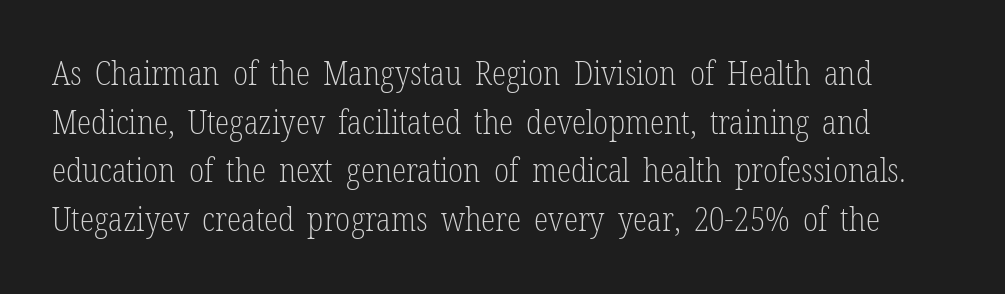
{"serif": "yes", "italic": "no", "bold": "no", "weight": "light", "width": "condensed", "stroke_contrast": "low", "x_height": "medium", "monospaced": "no", "underline": "no", "line_spacing": "normal", "line_spacing_ratio": 1.47, "letter_spacing": "normal", "letter_spacing_em": 0.0, "glyph_px": 33}
